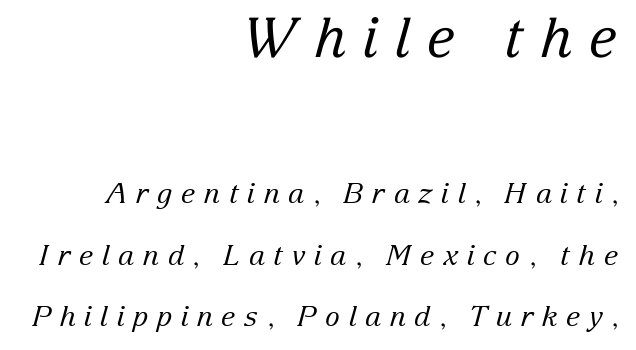
The image shows 55 px regular-weight serif type, italic (leaning right); set right-aligned, loose line spacing (2.2x), unusually wide letter spacing (+0.3 em), not underlined; the first (top) block is 1.96x larger; low stroke contrast and a medium x-height.
